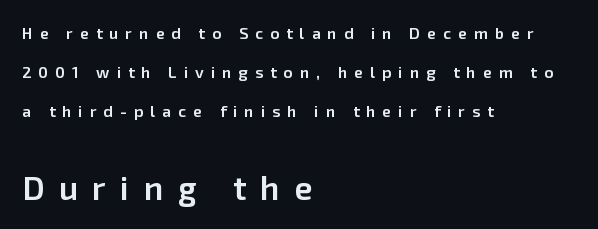
{"serif": "no", "italic": "no", "bold": "semi", "weight": "semibold", "width": "normal", "stroke_contrast": "low", "x_height": "medium", "monospaced": "no", "underline": "no", "align": "left", "line_spacing": "loose", "line_spacing_ratio": 2.44, "letter_spacing": "wide", "letter_spacing_em": 0.44, "larger_block": "second", "size_ratio": 2.06, "glyph_px": 33}
